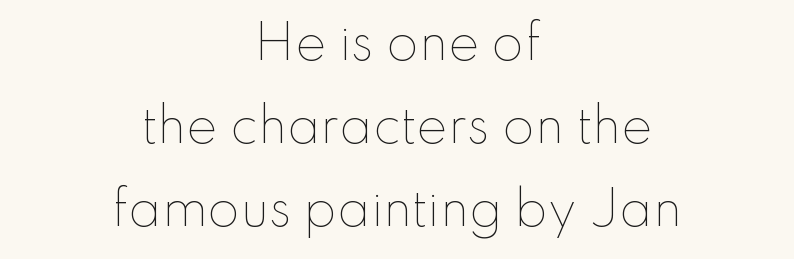
{"italic": "no", "bold": "no", "weight": "thin", "width": "normal", "stroke_contrast": "low", "x_height": "small", "monospaced": "no", "underline": "no", "align": "center", "line_spacing_ratio": 1.77, "letter_spacing": "normal", "letter_spacing_em": 0.0, "glyph_px": 47}
